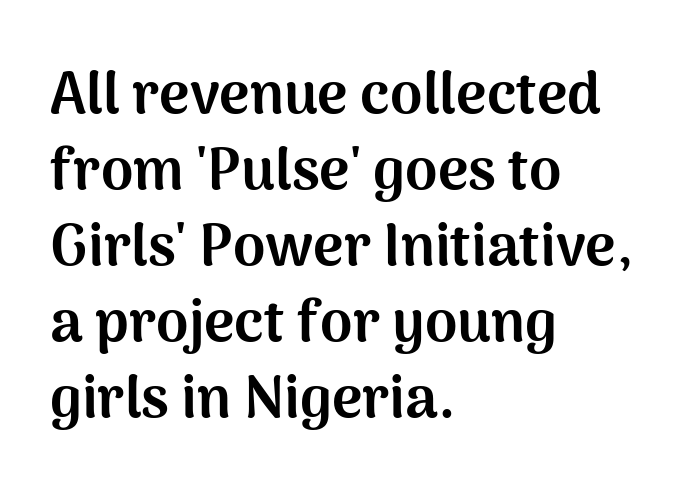
The image shows 58 px bold sans-serif type, upright; set left-aligned, normal line spacing (1.31x), normal letter spacing, not underlined; medium stroke contrast and a medium x-height.
